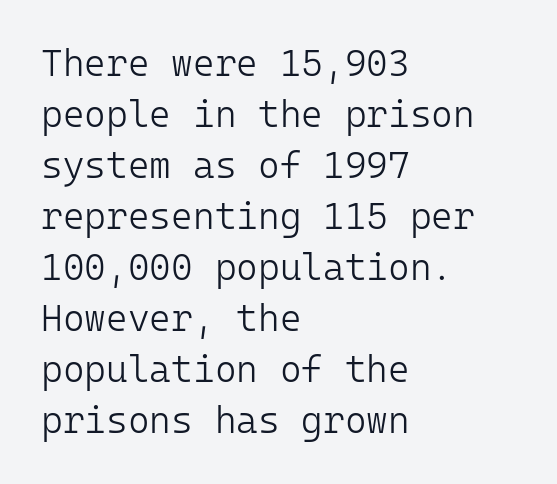
Q: Is the text bold? A: No.
Q: Is the text italic (slanted)? A: No, it is upright.
Q: Is the typeface a serif or a sans-serif typeface? A: Sans-serif.
Q: Is the text underlined? A: No.
Q: How is the paragraph aligned? A: Left-aligned.
Q: Is the spacing between letters normal or unusually wide? A: Normal.
Q: Is the spacing between lines tight, normal or loose? A: Normal.
Q: Width (condensed, normal, or wide)? A: Normal.
Q: Stroke contrast? A: Low.
Q: x-height? A: Medium.
Q: Monospaced? A: Yes.
